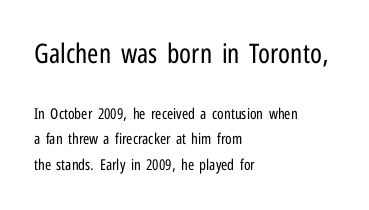
{"italic": "no", "bold": "no", "underline": "no", "align": "left", "line_spacing_ratio": 1.71, "letter_spacing": "normal", "letter_spacing_em": 0.0, "larger_block": "first", "size_ratio": 1.8, "glyph_px": 27}
